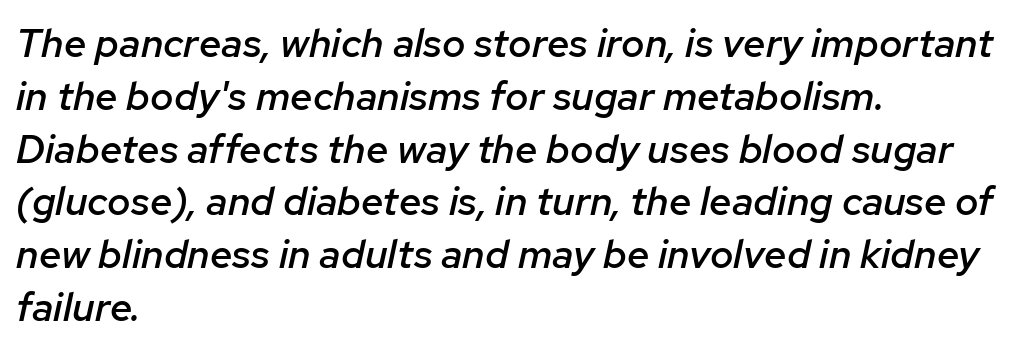
The image shows 40 px semibold type, italic (leaning right); set left-aligned, normal line spacing (1.32x), normal letter spacing, not underlined; low stroke contrast and a medium x-height.
